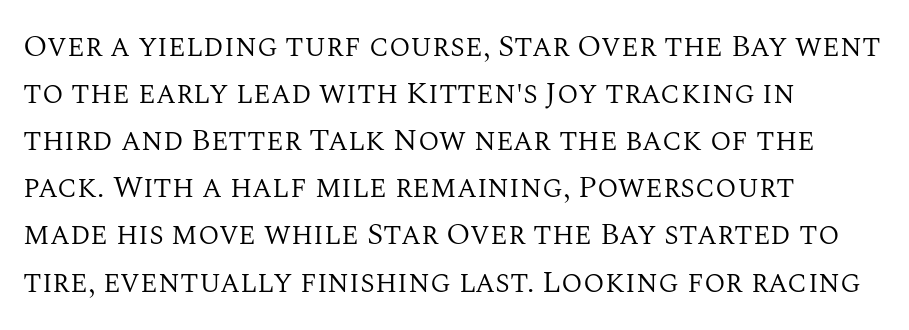
Q: Is the text bold? A: No.
Q: Is the text italic (slanted)? A: No, it is upright.
Q: Is the typeface a serif or a sans-serif typeface? A: Serif.
Q: Is the text underlined? A: No.
Q: How is the paragraph aligned? A: Left-aligned.
Q: Is the spacing between letters normal or unusually wide? A: Normal.
Q: Is the spacing between lines tight, normal or loose? A: Normal.
Q: Width (condensed, normal, or wide)? A: Normal.
Q: Stroke contrast? A: Medium.
Q: x-height? A: Large.
Q: Monospaced? A: No.
